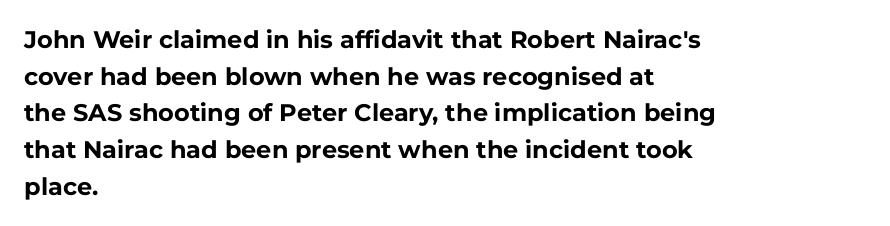
The image shows 24 px bold type, upright; set left-aligned, normal line spacing (1.53x), normal letter spacing, not underlined.
